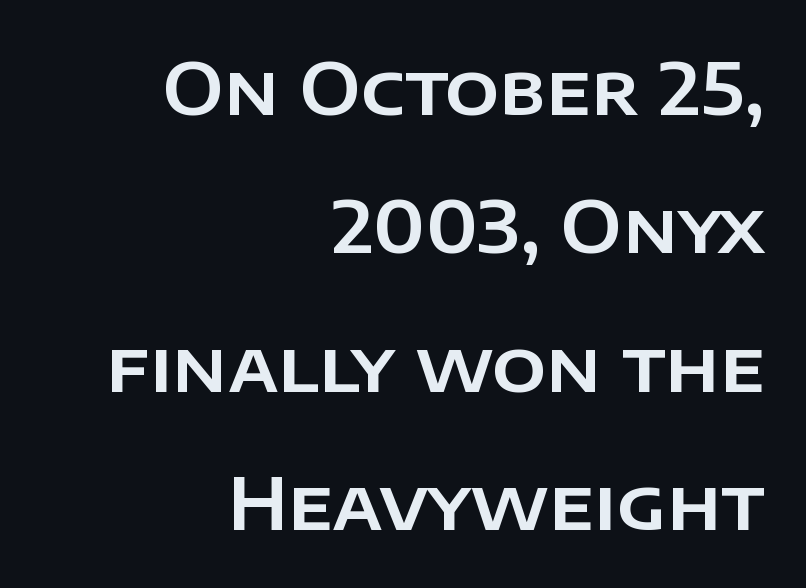
If you drew a line through each stem, it would be perfectly vertical. Line spacing here is loose. Any mark beneath the type? The region is blank. Compared with typical body copy, the letter spacing here is the same. The typeface chosen for these lines omits serifs. A typesetter would call this proportional, since set widths differ per character.
